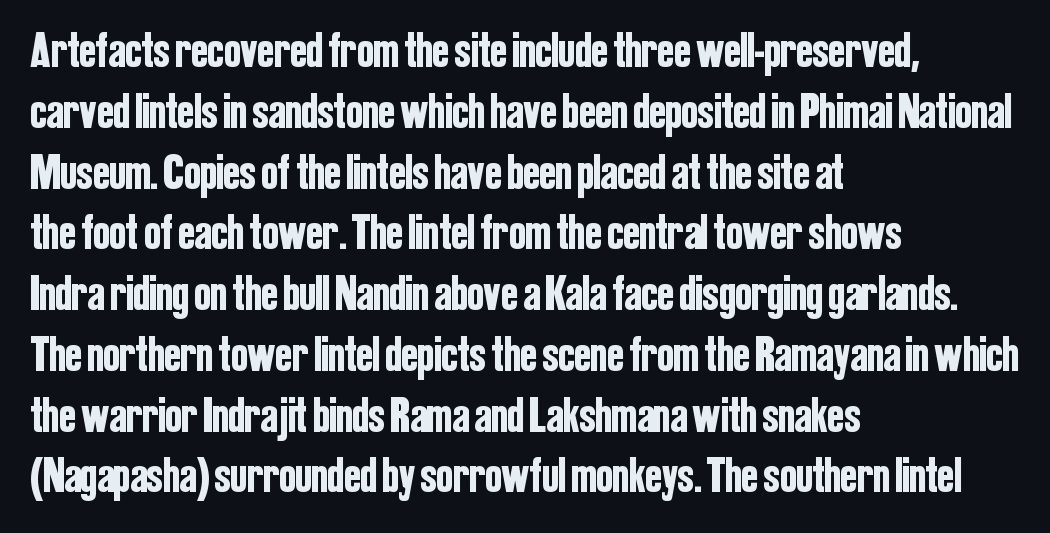
Q: Is the text italic (slanted)? A: No, it is upright.
Q: Is the typeface a serif or a sans-serif typeface? A: Sans-serif.
Q: Is the text underlined? A: No.
Q: How is the paragraph aligned? A: Left-aligned.
Q: Is the spacing between letters normal or unusually wide? A: Normal.
Q: Width (condensed, normal, or wide)? A: Condensed.
Q: Stroke contrast? A: Low.
Q: x-height? A: Medium.
Q: Monospaced? A: No.
